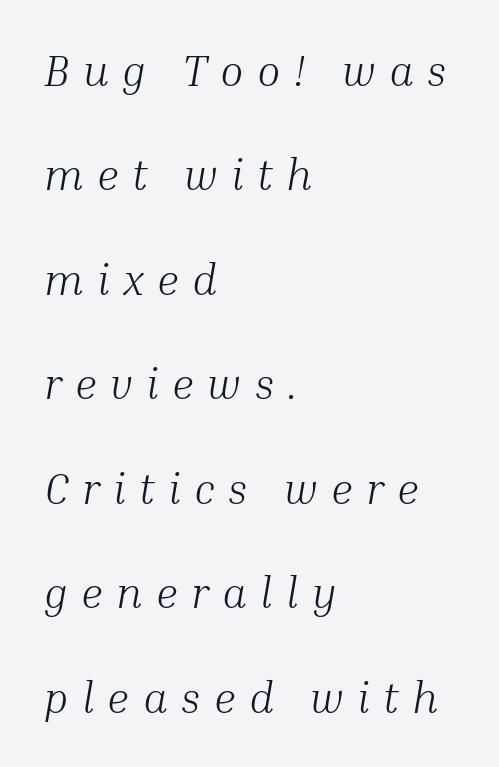
Does extra space separate the letters? Yes, quite a lot of it. Horizontally, the lines are justified to the leading edge only. If you drew a line through each stem, it would be angled. The text was rendered using a seriffed face with decorative stroke endings.
